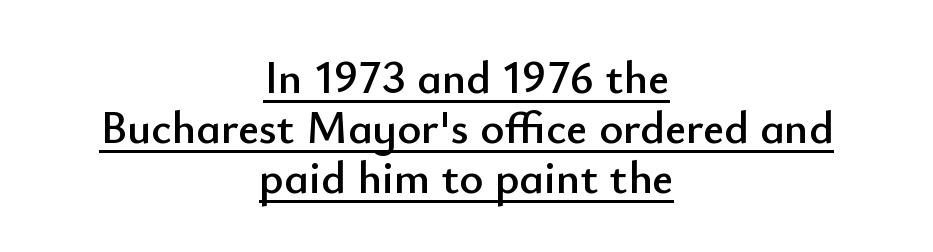
{"serif": "no", "italic": "no", "width": "normal", "stroke_contrast": "low", "x_height": "small", "monospaced": "no", "underline": "yes", "align": "center", "line_spacing": "tight", "line_spacing_ratio": 1.09, "letter_spacing": "normal", "letter_spacing_em": 0.0, "glyph_px": 46}
